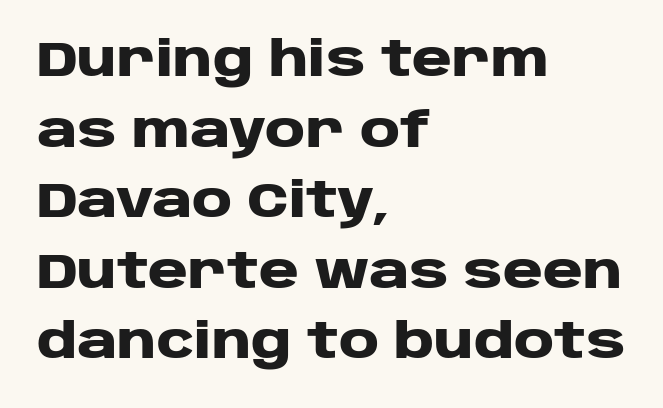
The image shows 49 px heavy, wide sans-serif type, upright; set left-aligned, normal line spacing (1.44x), normal letter spacing, not underlined; low stroke contrast and a large x-height.
